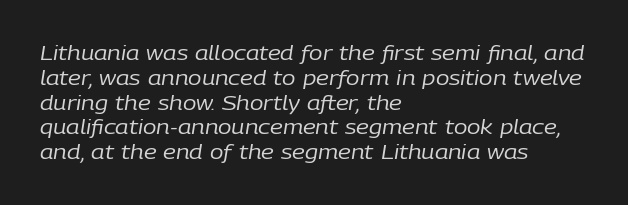
{"italic": "yes", "lean": "right", "slant_degrees": 9, "bold": "no", "underline": "no", "align": "left", "line_spacing_ratio": 1.24, "letter_spacing": "normal", "letter_spacing_em": 0.0, "glyph_px": 20}
